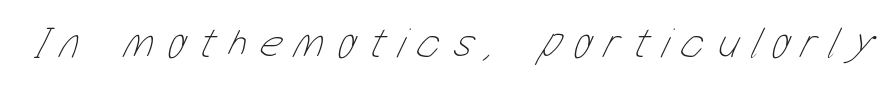
{"bold": "no", "weight": "thin", "width": "condensed", "stroke_contrast": "low", "x_height": "medium", "monospaced": "no", "underline": "no", "letter_spacing": "wide", "letter_spacing_em": 0.3, "glyph_px": 43}
